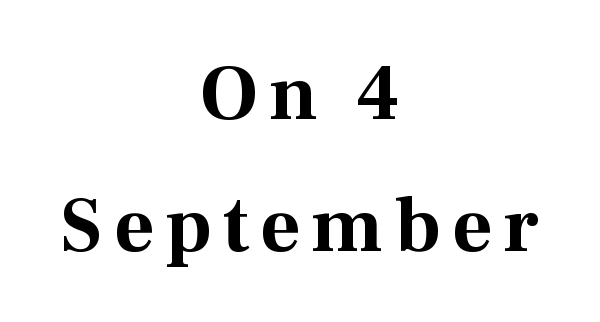
The image shows 78 px bold serif type, upright; set centered, normal line spacing (1.69x), not underlined; medium stroke contrast and a medium x-height.
